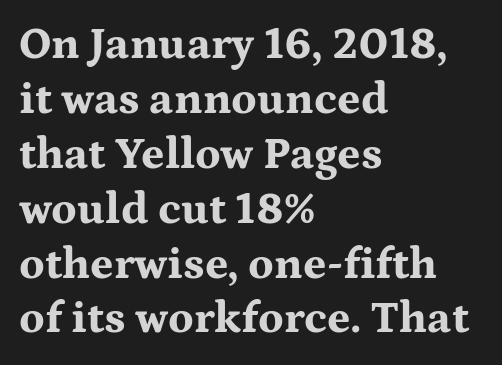
Q: Is the text bold? A: Yes.
Q: Is the text italic (slanted)? A: No, it is upright.
Q: Is the typeface a serif or a sans-serif typeface? A: Serif.
Q: Is the text underlined? A: No.
Q: How is the paragraph aligned? A: Left-aligned.
Q: Is the spacing between letters normal or unusually wide? A: Normal.
Q: Width (condensed, normal, or wide)? A: Wide.
Q: Stroke contrast? A: Medium.
Q: x-height? A: Medium.
Q: Monospaced? A: No.
